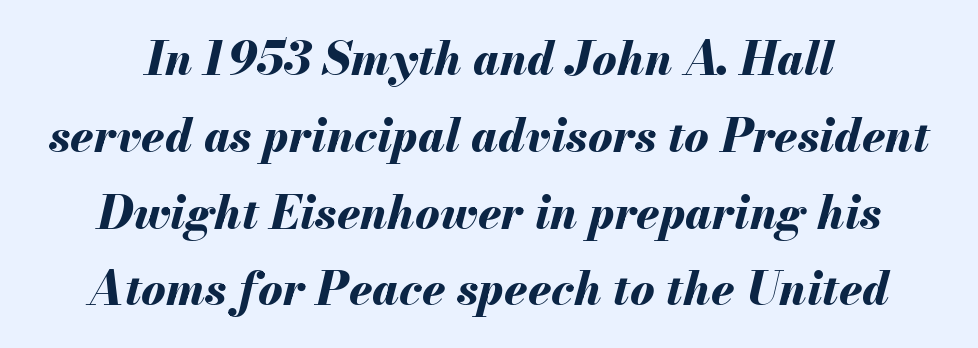
{"italic": "yes", "lean": "right", "slant_degrees": 13, "bold": "yes", "weight": "bold", "width": "normal", "stroke_contrast": "medium", "x_height": "small", "monospaced": "no", "underline": "no", "align": "center", "line_spacing": "normal", "line_spacing_ratio": 1.67, "letter_spacing": "normal", "letter_spacing_em": 0.0, "glyph_px": 46}
